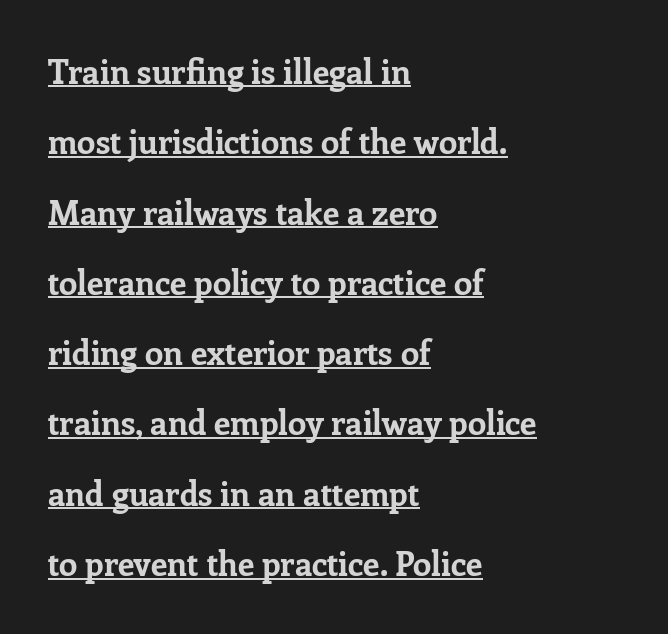
The line-height multiplier appears high, well above default. No extra tracking has been applied to these lines. These lines are rendered in a variable-pitch font. This sample uses an upright cut, with every glyph sitting square on the baseline. Reading down the block, your eye returns to a fixed left position each line.
